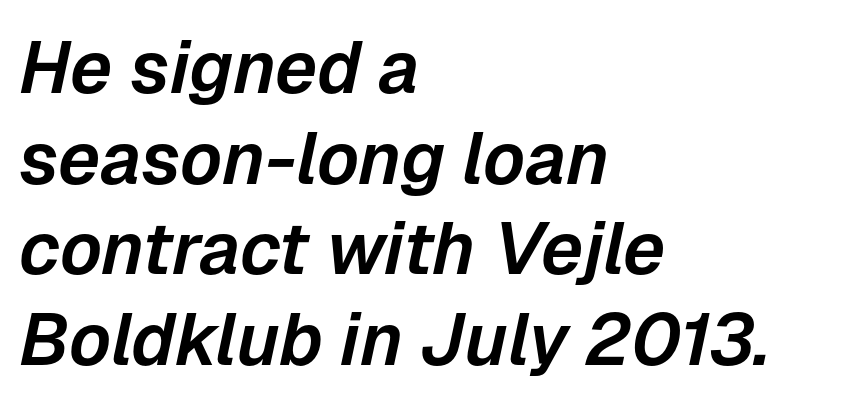
Left-aligned paragraph, ragged on the right. Caption: standard tracking, unaltered. Is this a fixed-width face? No — the glyphs have proportional, varying widths. An italicized treatment has been applied to the whole sample. The strip under each line holds only bare page.
